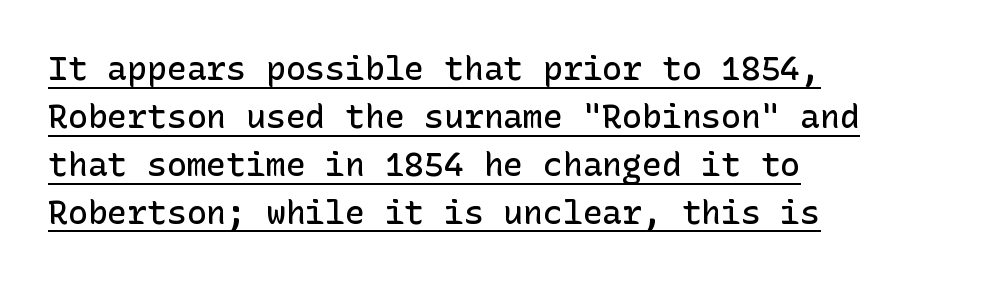
The image shows 33 px semibold sans-serif type, upright; set left-aligned, normal line spacing (1.45x), normal letter spacing, underlined; low stroke contrast and a medium x-height.
